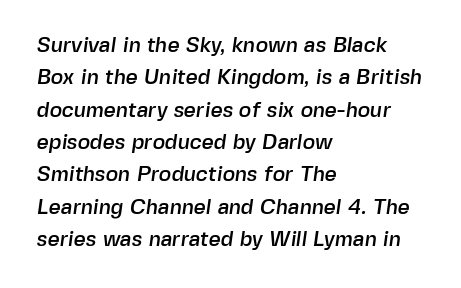
Q: Is the text underlined? A: No.
Q: How is the paragraph aligned? A: Left-aligned.
Q: Is the spacing between letters normal or unusually wide? A: Normal.
Q: Is the spacing between lines tight, normal or loose? A: Normal.
